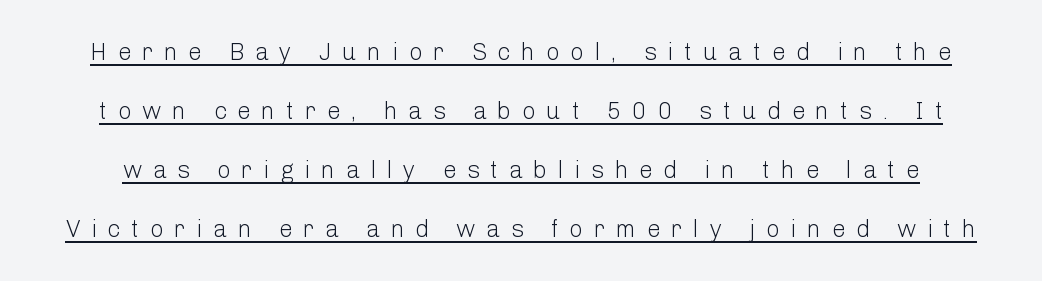
The image shows 24 px text type, upright; set loose line spacing (2.46x), unusually wide letter spacing (+0.44 em), underlined.
